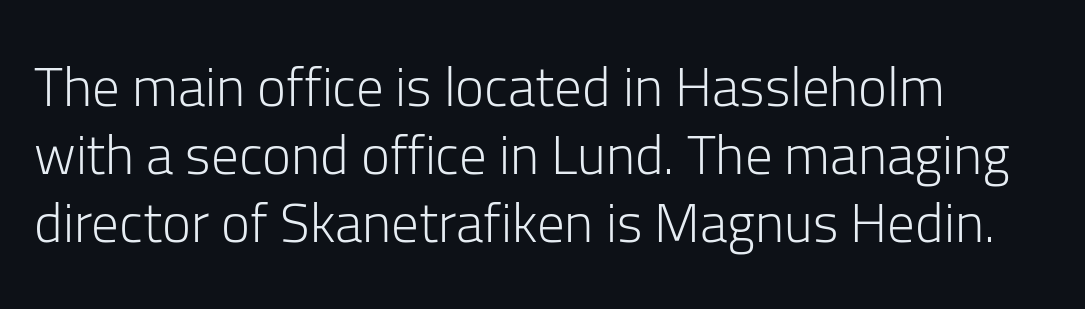
{"serif": "no", "italic": "no", "bold": "no", "weight": "light", "width": "normal", "stroke_contrast": "low", "x_height": "medium", "monospaced": "no", "underline": "no", "align": "left", "line_spacing_ratio": 1.24, "letter_spacing": "normal", "letter_spacing_em": 0.0, "glyph_px": 55}
